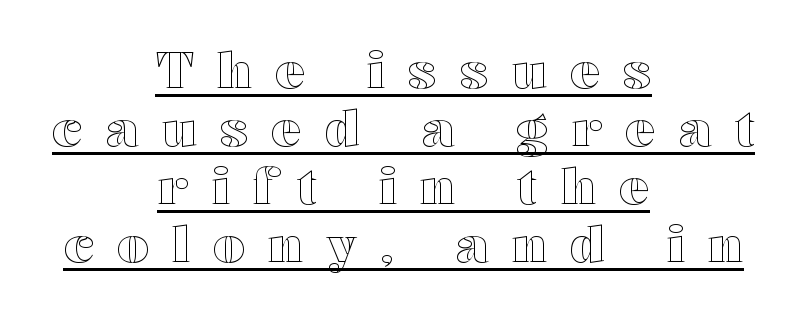
Q: Is the text italic (slanted)? A: No, it is upright.
Q: Is the text underlined? A: Yes.
Q: How is the paragraph aligned? A: Centered.
Q: Is the spacing between letters normal or unusually wide? A: Unusually wide.
Q: Width (condensed, normal, or wide)? A: Wide.
Q: x-height? A: Medium.
Q: Monospaced? A: No.
